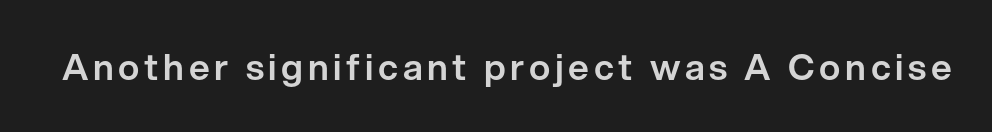
{"serif": "no", "italic": "no", "width": "normal", "stroke_contrast": "low", "x_height": "medium", "monospaced": "no", "underline": "no", "glyph_px": 36}
